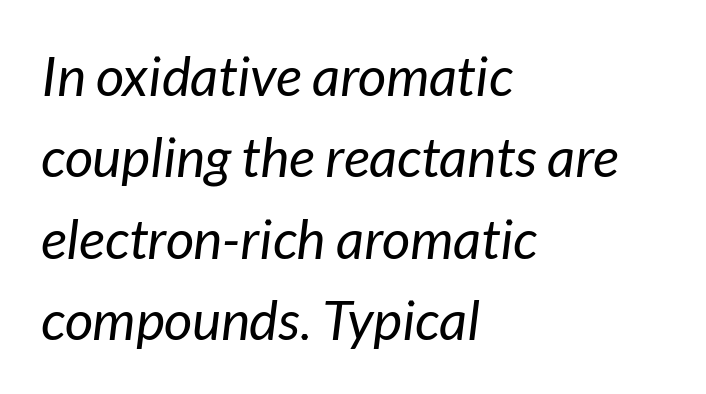
What stands out about the letter spacing? Nothing — it is the standard amount. The lettering tilts uniformly, giving the passage an italic look. Is there much room between lines? A standard amount, neither cramped nor airy. A student would call this left alignment; a typographer would say flush left, rag right. Honestly, there is no underline to notice here at all.
